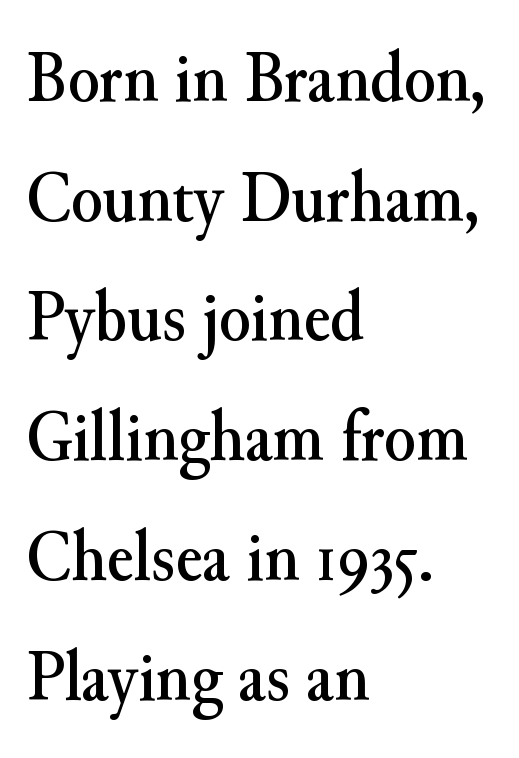
{"serif": "yes", "italic": "no", "width": "normal", "stroke_contrast": "medium", "x_height": "small", "monospaced": "no", "underline": "no", "align": "left", "line_spacing": "normal", "line_spacing_ratio": 1.64, "letter_spacing": "normal", "letter_spacing_em": 0.0, "glyph_px": 73}
